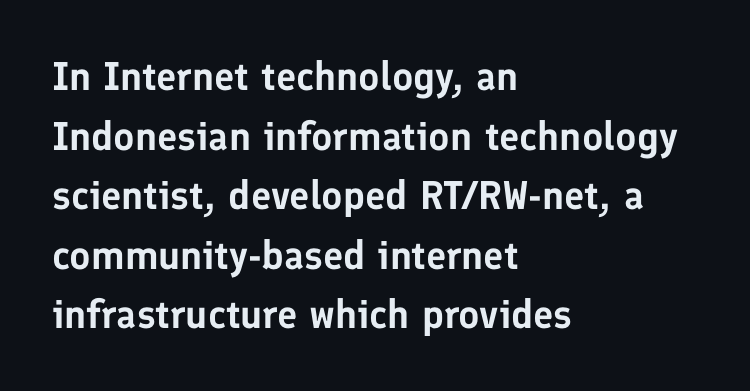
{"serif": "no", "italic": "no", "width": "normal", "stroke_contrast": "low", "x_height": "medium", "monospaced": "no", "underline": "no", "align": "left", "line_spacing": "normal", "line_spacing_ratio": 1.49, "letter_spacing": "normal", "letter_spacing_em": 0.0, "glyph_px": 40}
